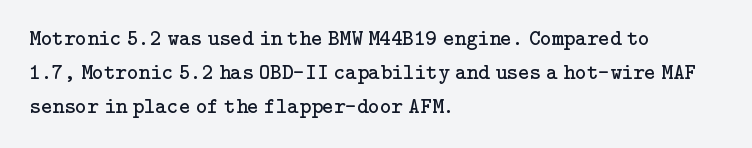
These lines stack with their left ends in a neat column. Any mark beneath the type? The region is blank. Short note: letters normally spaced. The type sits square on the baseline with zero lean.
